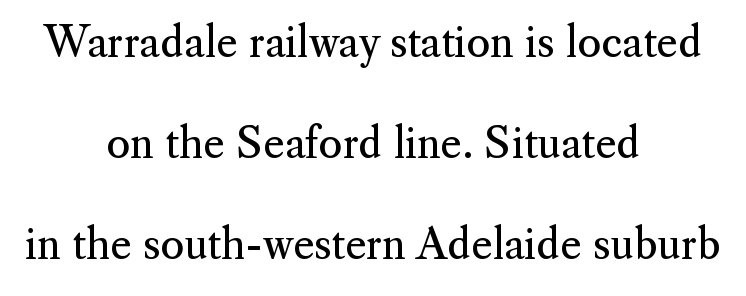
The image shows 41 px regular-weight serif type, upright; set centered, loose line spacing (2.46x), normal letter spacing, not underlined; medium stroke contrast and a small x-height.
